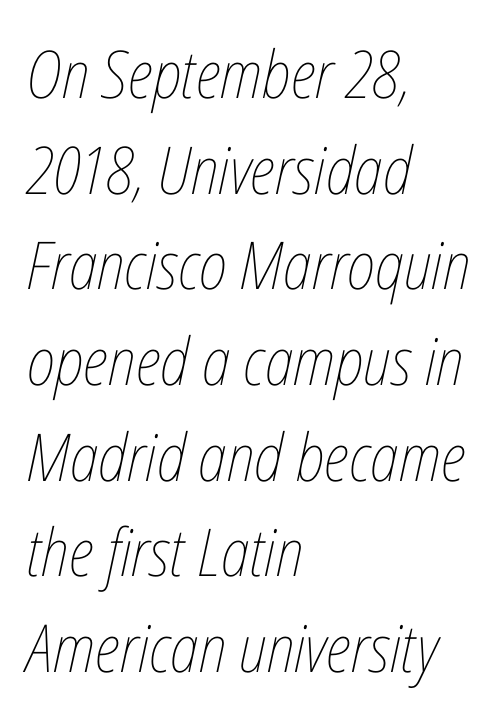
Q: Is the text bold? A: No.
Q: Is the text italic (slanted)? A: Yes, it leans right by about 12 degrees.
Q: Is the text underlined? A: No.
Q: How is the paragraph aligned? A: Left-aligned.
Q: Is the spacing between letters normal or unusually wide? A: Normal.
Q: Is the spacing between lines tight, normal or loose? A: Normal.
Q: Width (condensed, normal, or wide)? A: Condensed.
Q: Stroke contrast? A: Low.
Q: x-height? A: Medium.
Q: Monospaced? A: No.
